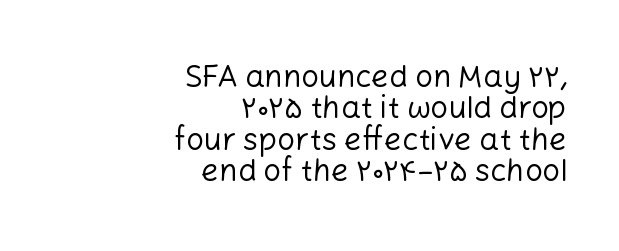
{"serif": "no", "italic": "no", "bold": "no", "weight": "regular", "width": "normal", "stroke_contrast": "low", "x_height": "medium", "monospaced": "no", "underline": "no", "align": "right", "line_spacing": "tight", "line_spacing_ratio": 1.01, "letter_spacing": "normal", "letter_spacing_em": 0.0, "glyph_px": 31}
